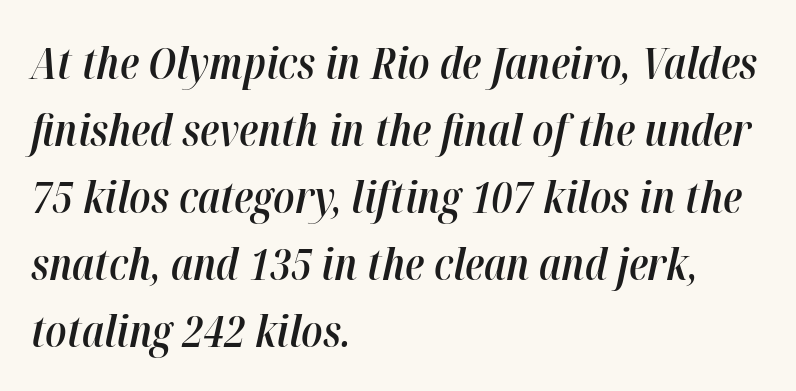
The image shows 44 px semibold, condensed type, italic (leaning right); set left-aligned, normal line spacing (1.52x), normal letter spacing, not underlined; high stroke contrast and a medium x-height.
